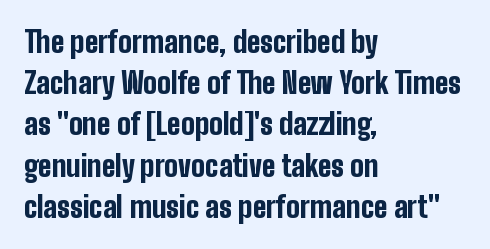
Q: Is the text bold? A: Yes.
Q: Is the text italic (slanted)? A: No, it is upright.
Q: Is the typeface a serif or a sans-serif typeface? A: Sans-serif.
Q: Is the text underlined? A: No.
Q: How is the paragraph aligned? A: Left-aligned.
Q: Is the spacing between letters normal or unusually wide? A: Normal.
Q: Is the spacing between lines tight, normal or loose? A: Normal.
Q: Width (condensed, normal, or wide)? A: Condensed.
Q: Stroke contrast? A: Low.
Q: x-height? A: Medium.
Q: Monospaced? A: No.
